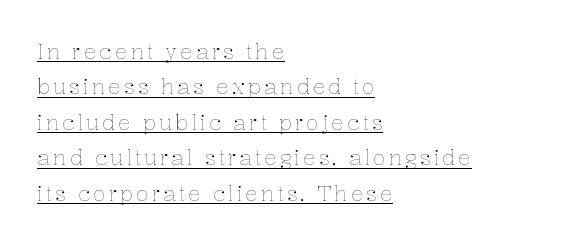
Q: Is the text bold? A: No.
Q: Is the text italic (slanted)? A: No, it is upright.
Q: Is the text underlined? A: Yes.
Q: How is the paragraph aligned? A: Left-aligned.
Q: Is the spacing between lines tight, normal or loose? A: Normal.
